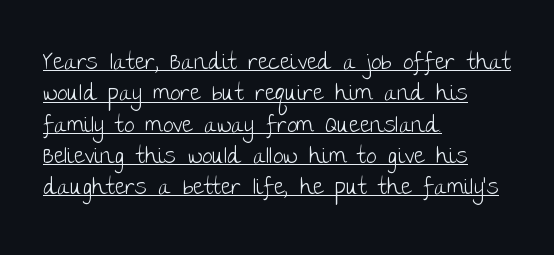
Q: Is the text bold? A: No.
Q: Is the text italic (slanted)? A: No, it is upright.
Q: Is the text underlined? A: Yes.
Q: How is the paragraph aligned? A: Left-aligned.
Q: Is the spacing between letters normal or unusually wide? A: Normal.
Q: Is the spacing between lines tight, normal or loose? A: Normal.
